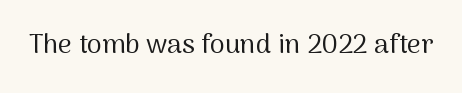
{"italic": "no", "bold": "no", "underline": "no", "letter_spacing": "normal", "letter_spacing_em": 0.0, "glyph_px": 27}
